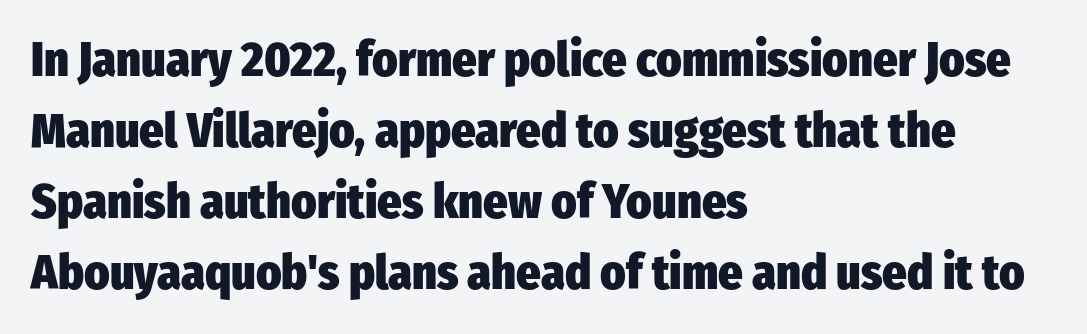
These lines are composed in type without serifs. If you drew a line through each stem, it would be perfectly vertical. Left-aligned paragraph, ragged on the right. This sample uses plain, unmodified letter spacing. Regarding leading, the lines here are spaced in the standard way.
